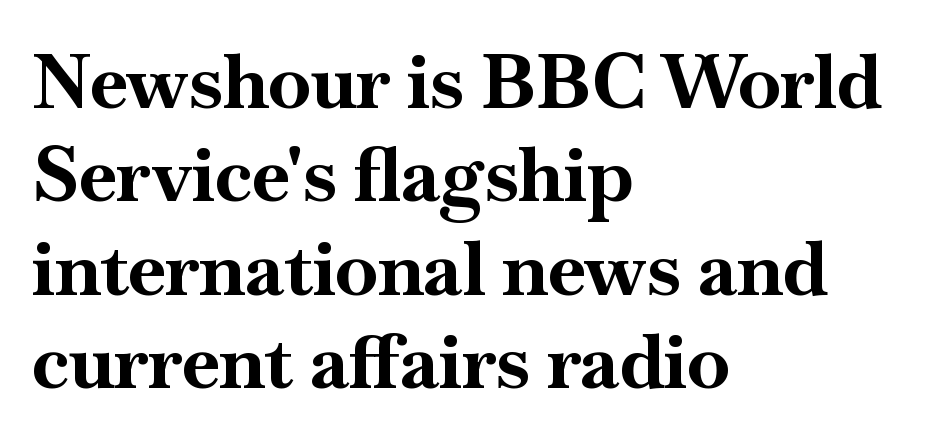
The image shows 76 px bold serif type, upright; set left-aligned, line spacing 1.23x, normal letter spacing, not underlined; high stroke contrast and a small x-height.
